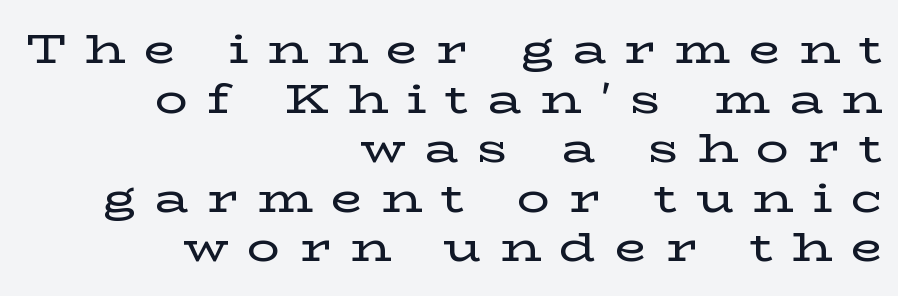
Do the characters align in a grid? No, the font is proportional. Honestly, there is no underline to notice here at all. Ascenders rise straight up at ninety degrees. Caption: multi-line text, flush right, ragged left. Note: serifs present on the glyphs.
